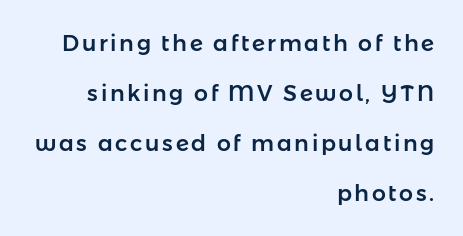
Is there much room between lines? Yes — plenty of vertical air separates them. This rendering features lettering with no underline. A typesetter would mark this as roman, not italic. The typesetter chose a ragged-left arrangement here.
